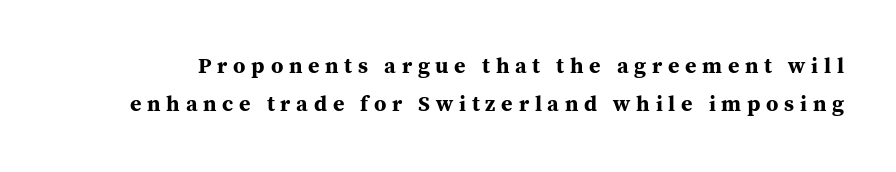
The image shows 22 px bold type, upright; set line spacing 1.73x, unusually wide letter spacing (+0.26 em), not underlined.
